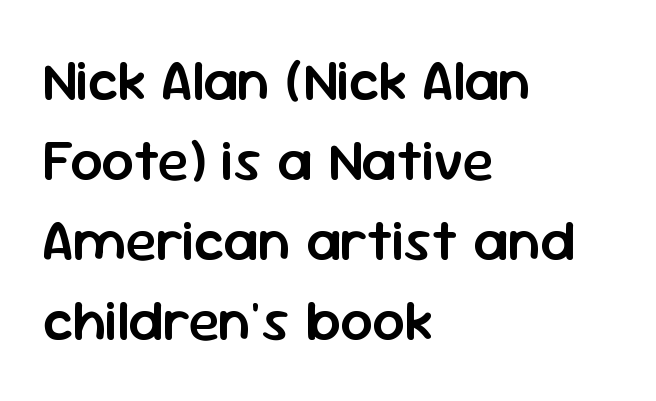
The image shows 58 px semibold sans-serif type, upright; set left-aligned, normal line spacing (1.38x), normal letter spacing, not underlined; low stroke contrast and a medium x-height.
